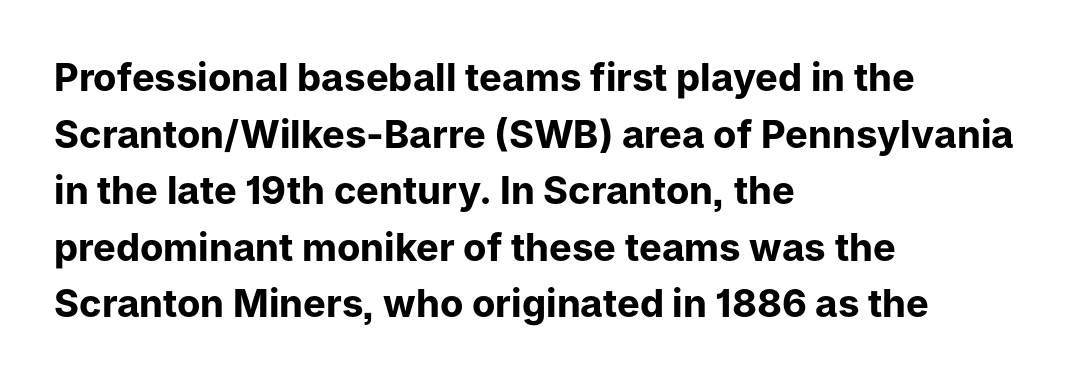
The image shows 38 px bold sans-serif type, upright; set left-aligned, normal line spacing (1.49x), normal letter spacing, not underlined; low stroke contrast and a medium x-height.
